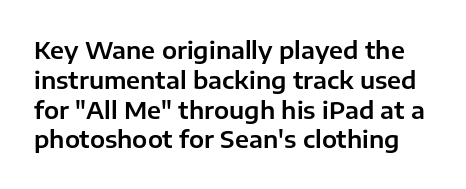
Q: Is the text italic (slanted)? A: No, it is upright.
Q: Is the text underlined? A: No.
Q: Is the spacing between letters normal or unusually wide? A: Normal.
